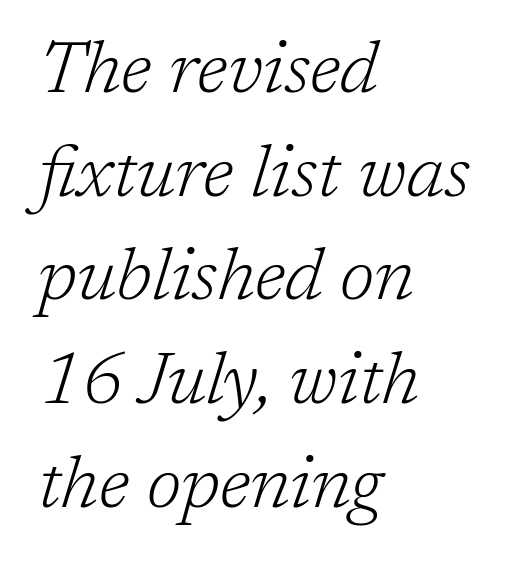
Q: Is the text bold? A: No.
Q: Is the text italic (slanted)? A: Yes, it leans right by about 17 degrees.
Q: Is the typeface a serif or a sans-serif typeface? A: Serif.
Q: Is the text underlined? A: No.
Q: How is the paragraph aligned? A: Left-aligned.
Q: Is the spacing between letters normal or unusually wide? A: Normal.
Q: Is the spacing between lines tight, normal or loose? A: Normal.
Q: Width (condensed, normal, or wide)? A: Normal.
Q: Stroke contrast? A: Low.
Q: x-height? A: Medium.
Q: Monospaced? A: No.
